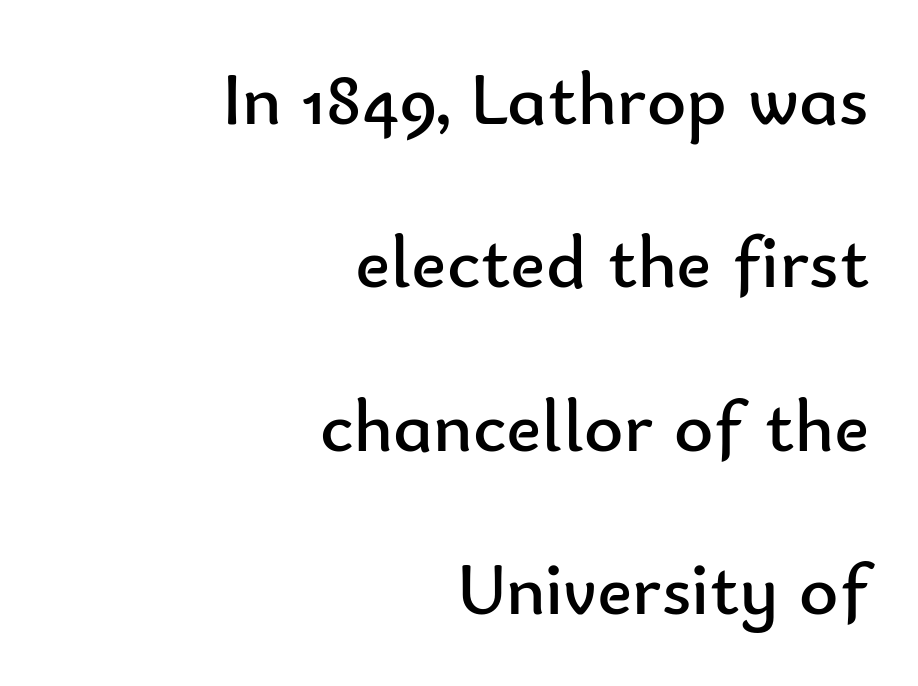
Each letter keeps its own natural width here, so spacing adapts to shape. This reads as an unemphasized weight, regular at the heaviest. This rendering employs a face without finishing strokes, i.e., a sans-serif. Which margin do the lines hug? The right one — the left edge is uneven. Style check: upright. No extra tracking has been applied to these lines.
